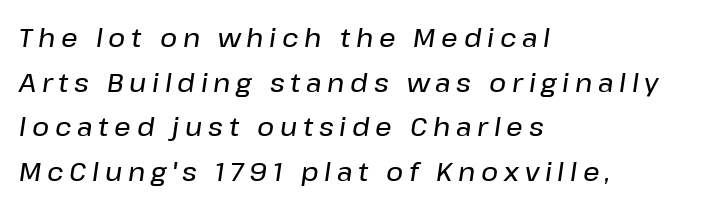
The image shows 26 px text type, italic (leaning right); set left-aligned, line spacing 1.72x, unusually wide letter spacing (+0.22 em), not underlined.
